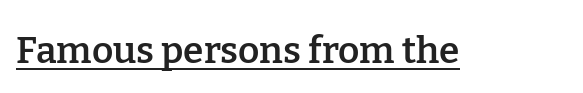
{"serif": "yes", "italic": "no", "bold": "semi", "weight": "semibold", "width": "normal", "stroke_contrast": "low", "x_height": "medium", "monospaced": "no", "underline": "yes", "letter_spacing": "normal", "letter_spacing_em": 0.0, "glyph_px": 37}
